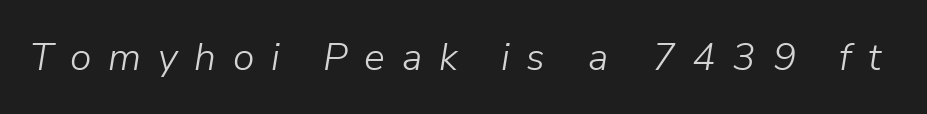
Q: Is the text bold? A: No.
Q: Is the text italic (slanted)? A: Yes, it leans right by about 9 degrees.
Q: Is the text underlined? A: No.
Q: Is the spacing between letters normal or unusually wide? A: Unusually wide.
Q: Width (condensed, normal, or wide)? A: Normal.
Q: Stroke contrast? A: Low.
Q: x-height? A: Medium.
Q: Monospaced? A: No.
